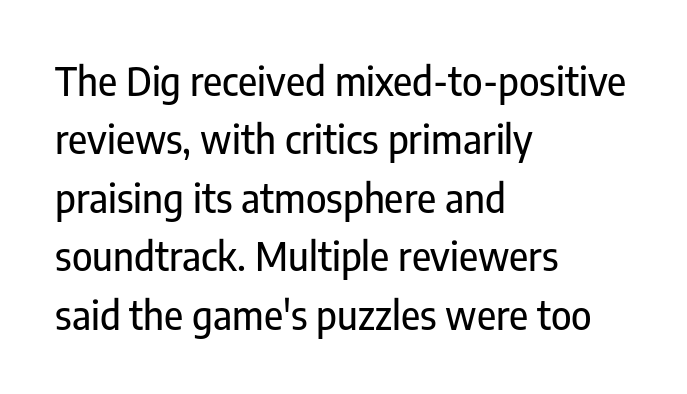
Q: Is the text italic (slanted)? A: No, it is upright.
Q: Is the typeface a serif or a sans-serif typeface? A: Sans-serif.
Q: Is the text underlined? A: No.
Q: How is the paragraph aligned? A: Left-aligned.
Q: Is the spacing between letters normal or unusually wide? A: Normal.
Q: Is the spacing between lines tight, normal or loose? A: Normal.
Q: Width (condensed, normal, or wide)? A: Condensed.
Q: Stroke contrast? A: Low.
Q: x-height? A: Medium.
Q: Monospaced? A: No.
